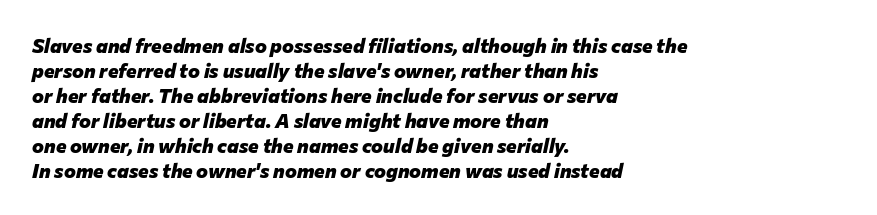
Q: Is the text bold? A: Yes.
Q: Is the text italic (slanted)? A: Yes, it leans right by about 12 degrees.
Q: Is the text underlined? A: No.
Q: How is the paragraph aligned? A: Left-aligned.
Q: Is the spacing between letters normal or unusually wide? A: Normal.
Q: Is the spacing between lines tight, normal or loose? A: Normal.
